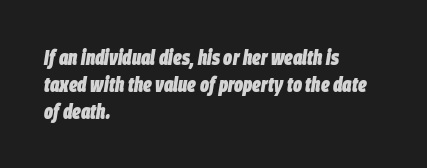
The image shows 21 px bold type, italic (leaning right); set left-aligned, normal line spacing (1.28x), normal letter spacing, not underlined.
